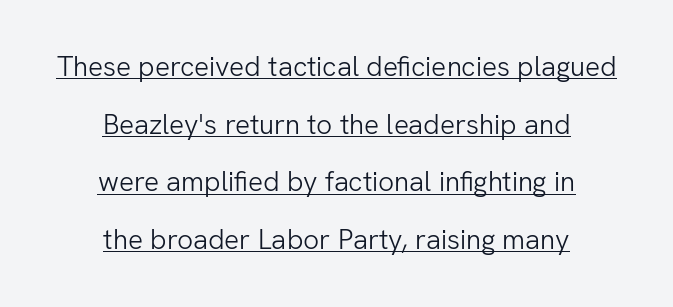
Q: Is the text bold? A: No.
Q: Is the text italic (slanted)? A: No, it is upright.
Q: Is the typeface a serif or a sans-serif typeface? A: Sans-serif.
Q: Is the text underlined? A: Yes.
Q: How is the paragraph aligned? A: Centered.
Q: Is the spacing between letters normal or unusually wide? A: Normal.
Q: Is the spacing between lines tight, normal or loose? A: Loose.
Q: Width (condensed, normal, or wide)? A: Normal.
Q: Stroke contrast? A: Low.
Q: x-height? A: Medium.
Q: Monospaced? A: No.
